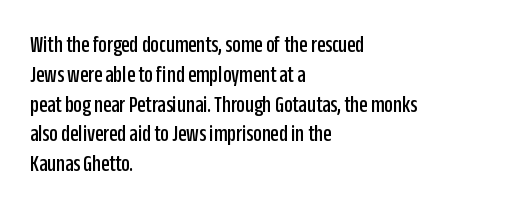
This sample uses an upright cut, with every glyph sitting square on the baseline. The space beneath each line is pristine and unruled. Short note: letters normally spaced. A classic flush-left, rag-right setting is used for this passage.
